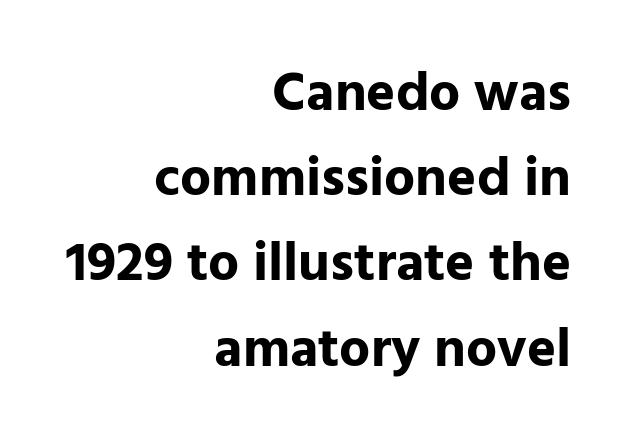
When letters stand straight like this, we call the style roman or upright. The face used here has the dense, thick strokes of a bold. I'd call this a sans setting — the letters go barefoot. Character widths vary here, with narrow letters taking less room than wide ones.
